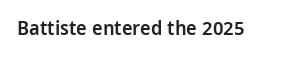
Q: Is the text bold? A: Semi-bold.
Q: Is the text italic (slanted)? A: No, it is upright.
Q: Is the text underlined? A: No.
Q: Is the spacing between letters normal or unusually wide? A: Normal.
